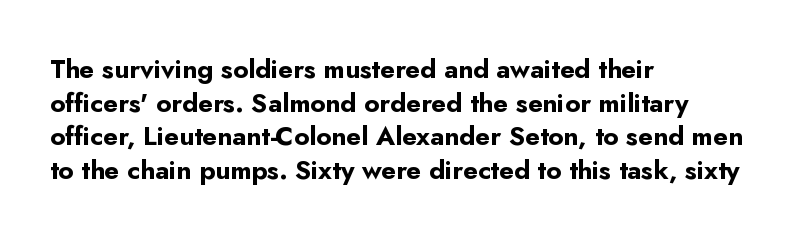
{"italic": "no", "bold": "yes", "underline": "no", "align": "left", "line_spacing": "normal", "line_spacing_ratio": 1.29, "letter_spacing": "normal", "letter_spacing_em": 0.0, "glyph_px": 26}
